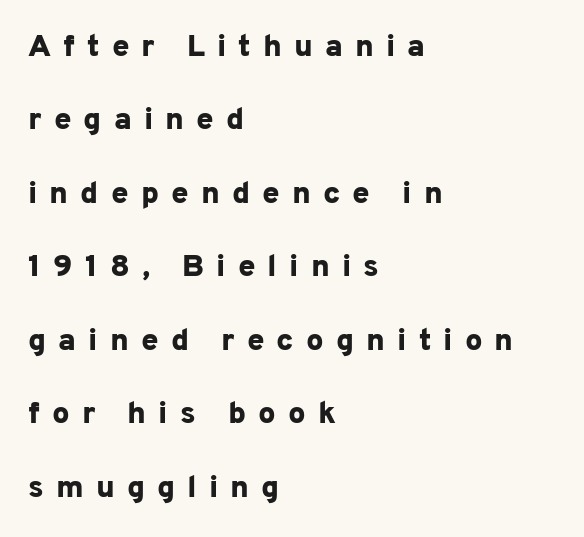
{"serif": "no", "italic": "no", "bold": "yes", "weight": "bold", "width": "normal", "stroke_contrast": "low", "x_height": "medium", "monospaced": "no", "underline": "no", "align": "left", "line_spacing": "loose", "line_spacing_ratio": 2.37, "letter_spacing": "wide", "letter_spacing_em": 0.39, "glyph_px": 31}
